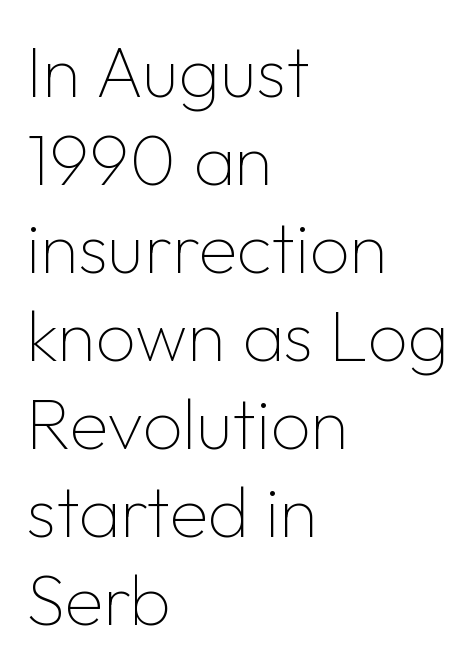
{"serif": "no", "italic": "no", "bold": "no", "weight": "thin", "width": "normal", "stroke_contrast": "low", "x_height": "medium", "monospaced": "no", "underline": "no", "align": "left", "line_spacing_ratio": 1.24, "letter_spacing": "normal", "letter_spacing_em": 0.0, "glyph_px": 71}
